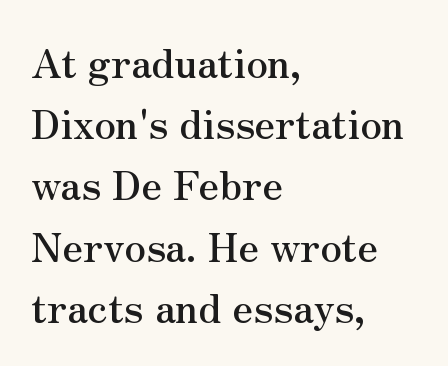
The image shows 40 px serif type, upright; set left-aligned, normal line spacing (1.53x), normal letter spacing, not underlined; medium stroke contrast and a small x-height.
